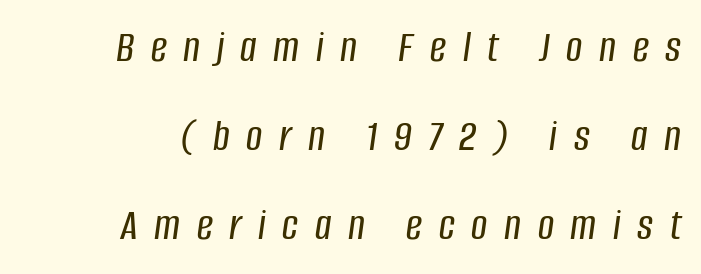
Q: Is the text italic (slanted)? A: Yes, it leans right by about 8 degrees.
Q: Is the text underlined? A: No.
Q: How is the paragraph aligned? A: Right-aligned.
Q: Is the spacing between letters normal or unusually wide? A: Unusually wide.
Q: Is the spacing between lines tight, normal or loose? A: Loose.
Q: Width (condensed, normal, or wide)? A: Condensed.
Q: Stroke contrast? A: Low.
Q: x-height? A: Large.
Q: Monospaced? A: No.
